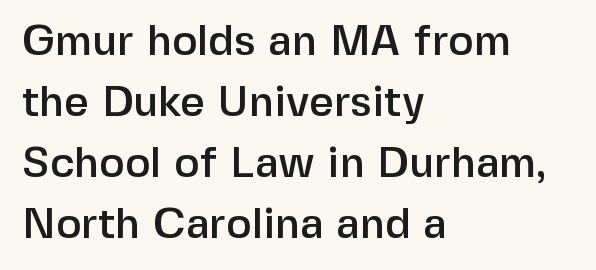
Q: Is the text italic (slanted)? A: No, it is upright.
Q: Is the typeface a serif or a sans-serif typeface? A: Sans-serif.
Q: Is the text underlined? A: No.
Q: How is the paragraph aligned? A: Left-aligned.
Q: Is the spacing between letters normal or unusually wide? A: Normal.
Q: Is the spacing between lines tight, normal or loose? A: Normal.
Q: Width (condensed, normal, or wide)? A: Normal.
Q: Stroke contrast? A: Low.
Q: x-height? A: Medium.
Q: Monospaced? A: No.
